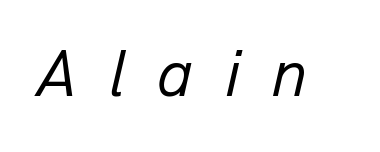
These lines are rendered in a variable-pitch font. The characters are drawn with everyday or finer stroke widths. Each row of text sits above clean, open space. Looking at the ascenders, they clearly lean. The rendering inserts visible extra space after every character.
